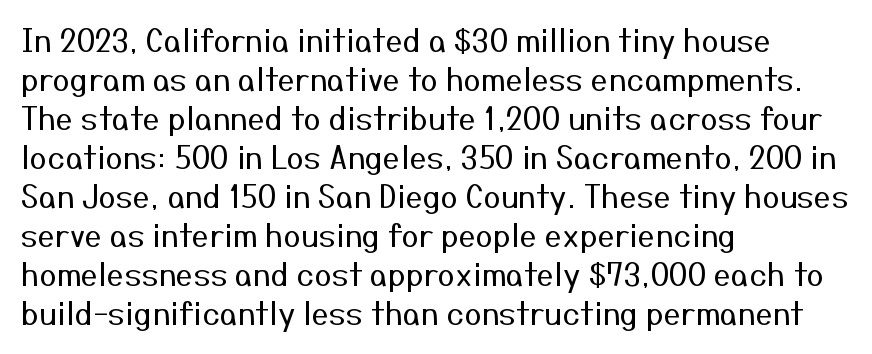
Short note: letters normally spaced. This sample uses a sans-serif face. The paragraph shown leans on its left margin. The passage shown stacks its lines at a standard gap. On a weight scale, this lands at 450 or below.
